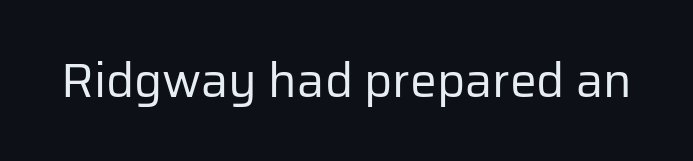
Observe the absence of serifs on each vertical stroke in this sample. The passage shown has conventional tracking throughout. Every character sits straight up, as roman type does. No letter is thick-stroked: the sample isn't bold. Think of a printed novel: that variable character pitch is what you see here. The area under the type is left untouched.
